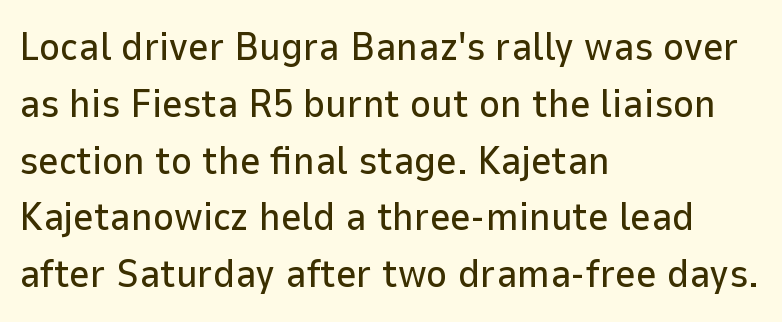
{"serif": "no", "italic": "no", "width": "normal", "stroke_contrast": "low", "x_height": "medium", "monospaced": "no", "underline": "no", "align": "left", "line_spacing": "normal", "line_spacing_ratio": 1.42, "letter_spacing": "normal", "letter_spacing_em": 0.0, "glyph_px": 40}
